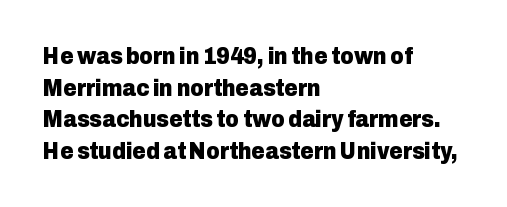
Q: Is the text bold? A: Yes.
Q: Is the text italic (slanted)? A: No, it is upright.
Q: Is the text underlined? A: No.
Q: How is the paragraph aligned? A: Left-aligned.
Q: Is the spacing between letters normal or unusually wide? A: Normal.
Q: Is the spacing between lines tight, normal or loose? A: Normal.
